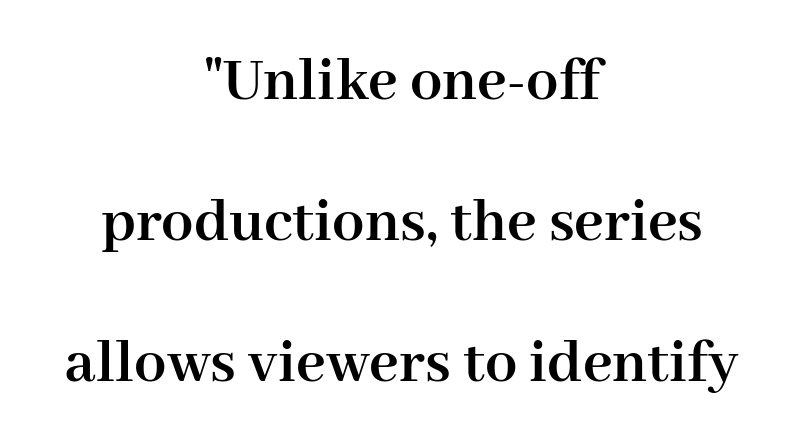
If you folded the block vertically in half, each line would mirror itself in length. The specimen omits any rule beneath the text block's lines. The rendering uses natural spacing where letterforms have individual widths. The typesetting leans heavy: a genuine bold. Nobody touched the tracking dial on this one.
